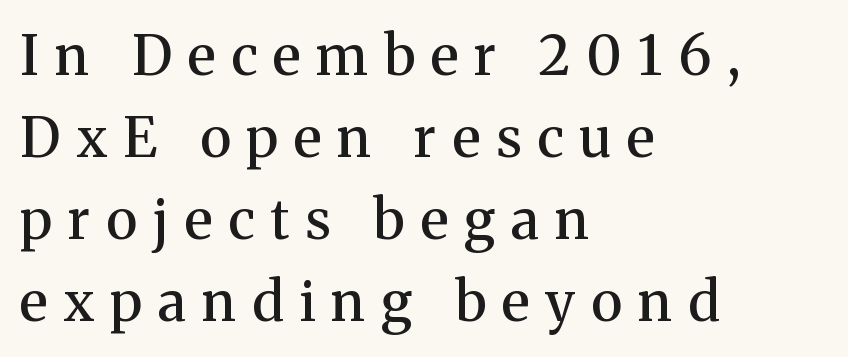
The image shows 55 px semibold serif type, upright; set left-aligned, normal line spacing (1.49x), unusually wide letter spacing (+0.29 em), not underlined; medium stroke contrast and a medium x-height.
